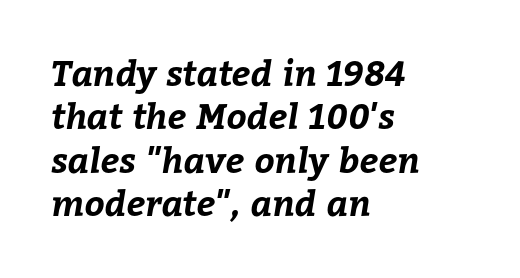
The image shows 35 px bold type; set left-aligned, line spacing 1.24x, normal letter spacing, not underlined; low stroke contrast and a medium x-height.
